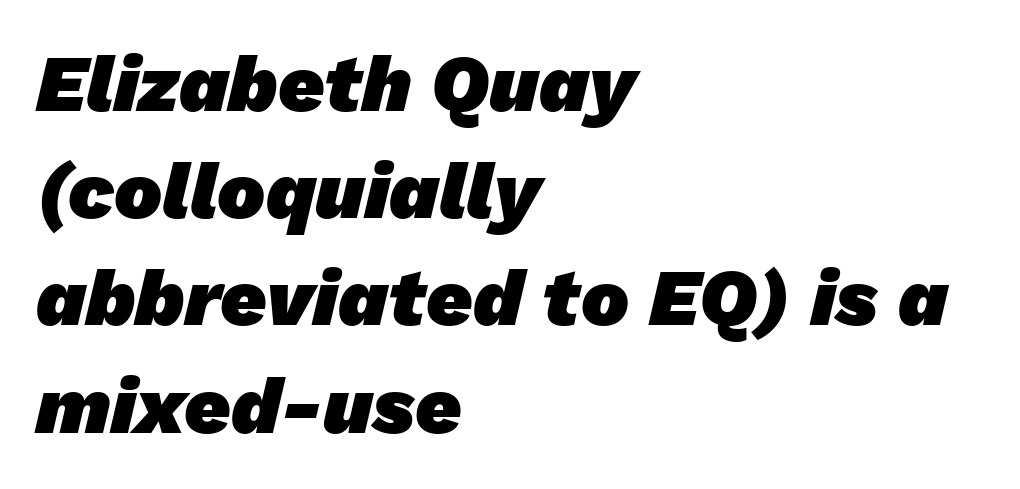
Q: Is the text bold? A: Yes.
Q: Is the typeface a serif or a sans-serif typeface? A: Sans-serif.
Q: Is the text underlined? A: No.
Q: How is the paragraph aligned? A: Left-aligned.
Q: Is the spacing between letters normal or unusually wide? A: Normal.
Q: Is the spacing between lines tight, normal or loose? A: Normal.
Q: Width (condensed, normal, or wide)? A: Normal.
Q: Stroke contrast? A: Low.
Q: x-height? A: Medium.
Q: Monospaced? A: No.
